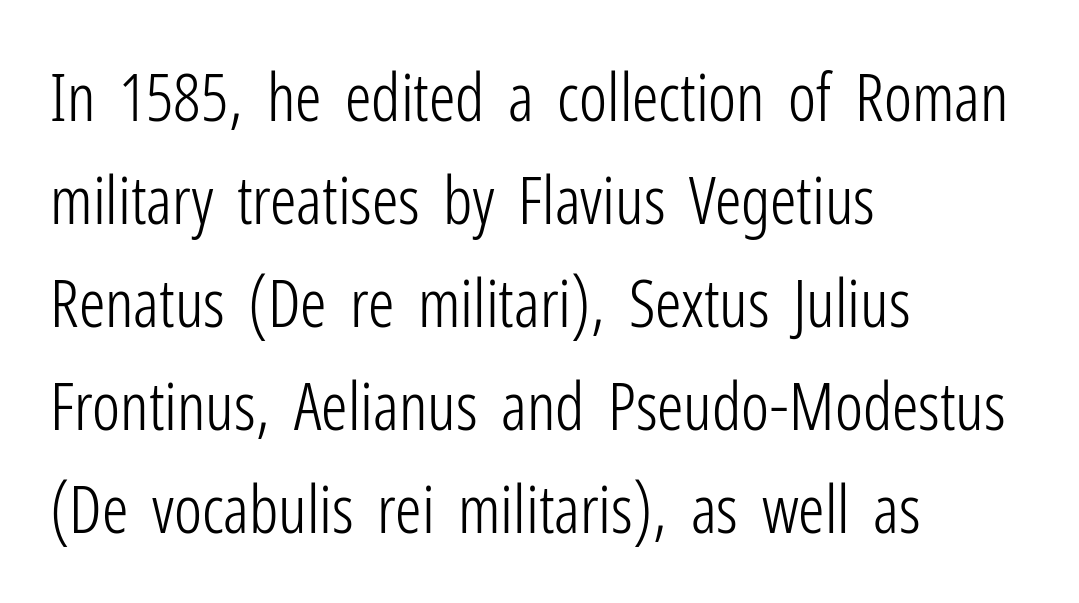
{"serif": "no", "italic": "no", "bold": "no", "weight": "light", "width": "condensed", "stroke_contrast": "low", "x_height": "medium", "monospaced": "no", "underline": "no", "align": "left", "line_spacing": "normal", "line_spacing_ratio": 1.56, "letter_spacing": "normal", "letter_spacing_em": 0.0, "glyph_px": 66}
